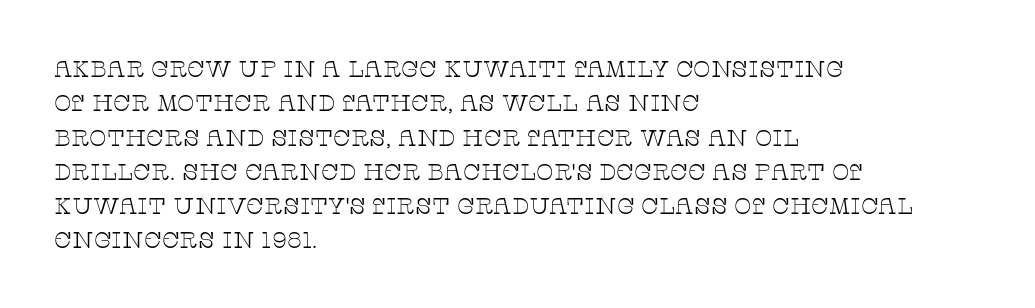
Q: Is the text bold? A: No.
Q: Is the text italic (slanted)? A: No, it is upright.
Q: Is the text underlined? A: No.
Q: How is the paragraph aligned? A: Left-aligned.
Q: Is the spacing between letters normal or unusually wide? A: Normal.
Q: Is the spacing between lines tight, normal or loose? A: Normal.
